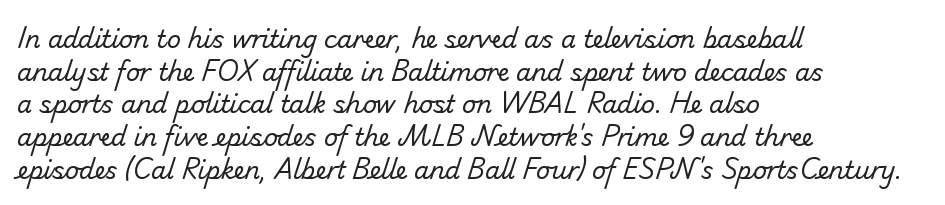
The image shows 24 px text type; set left-aligned, normal line spacing (1.36x), normal letter spacing, not underlined.
